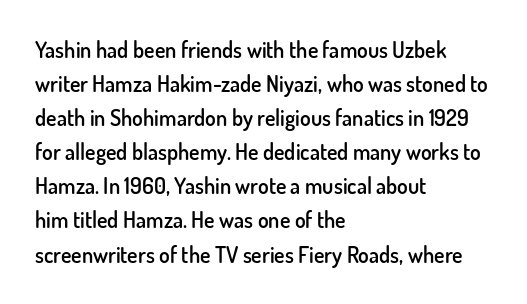
{"italic": "no", "bold": "semi", "underline": "no", "align": "left", "line_spacing": "normal", "line_spacing_ratio": 1.55, "letter_spacing": "normal", "letter_spacing_em": 0.0, "glyph_px": 22}
